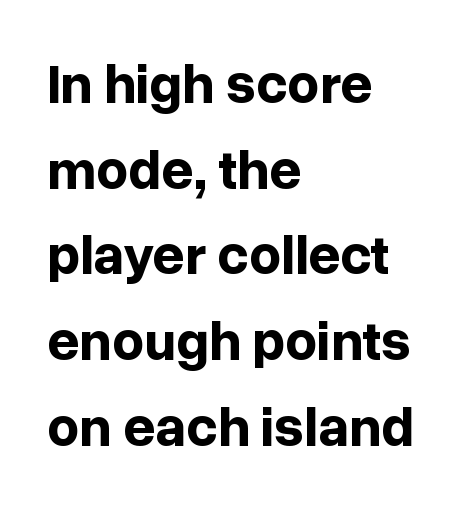
{"serif": "no", "italic": "no", "bold": "yes", "weight": "bold", "width": "normal", "stroke_contrast": "low", "x_height": "medium", "monospaced": "no", "underline": "no", "align": "left", "line_spacing": "normal", "line_spacing_ratio": 1.53, "letter_spacing": "normal", "letter_spacing_em": 0.0, "glyph_px": 56}
